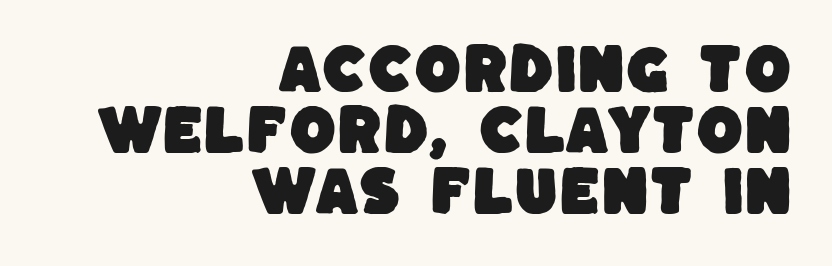
Q: Is the typeface a serif or a sans-serif typeface? A: Sans-serif.
Q: Is the text underlined? A: No.
Q: How is the paragraph aligned? A: Right-aligned.
Q: Is the spacing between letters normal or unusually wide? A: Normal.
Q: Is the spacing between lines tight, normal or loose? A: Tight.
Q: Width (condensed, normal, or wide)? A: Normal.
Q: Stroke contrast? A: Low.
Q: x-height? A: Large.
Q: Monospaced? A: No.
